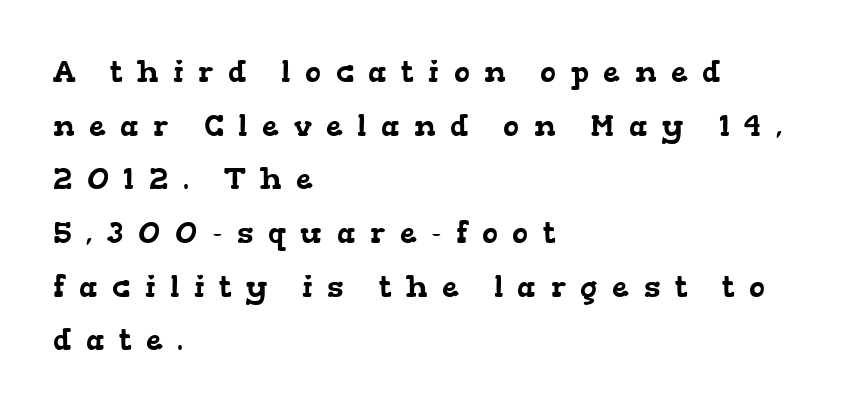
Q: Is the typeface a serif or a sans-serif typeface? A: Serif.
Q: Is the text underlined? A: No.
Q: How is the paragraph aligned? A: Left-aligned.
Q: Is the spacing between letters normal or unusually wide? A: Unusually wide.
Q: Width (condensed, normal, or wide)? A: Wide.
Q: Stroke contrast? A: Low.
Q: x-height? A: Medium.
Q: Monospaced? A: No.
